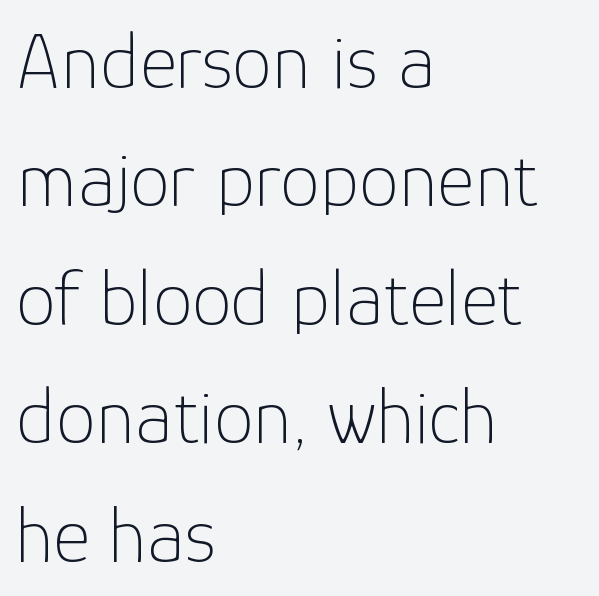
The image shows 80 px thin sans-serif type, upright; set left-aligned, normal line spacing (1.48x), normal letter spacing, not underlined; low stroke contrast and a medium x-height.
